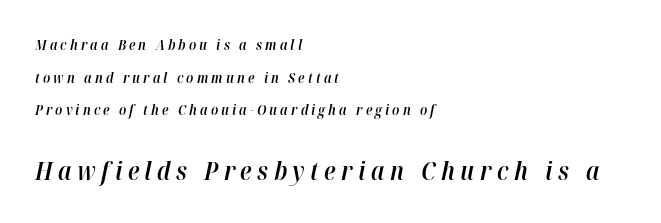
{"italic": "yes", "lean": "right", "slant_degrees": 12, "bold": "semi", "underline": "no", "align": "left", "line_spacing": "loose", "line_spacing_ratio": 2.33, "letter_spacing": "wide", "letter_spacing_em": 0.22, "larger_block": "second", "size_ratio": 1.79, "glyph_px": 25}
